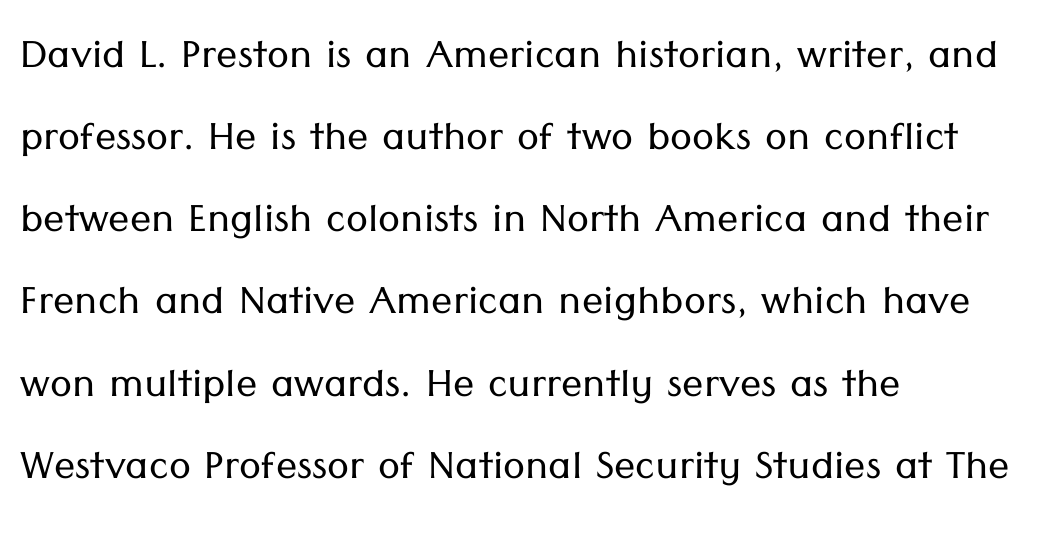
{"serif": "no", "italic": "no", "bold": "no", "weight": "light", "width": "normal", "stroke_contrast": "low", "x_height": "medium", "monospaced": "no", "underline": "no", "align": "left", "line_spacing": "normal", "line_spacing_ratio": 1.55, "letter_spacing": "normal", "letter_spacing_em": 0.0, "glyph_px": 53}
